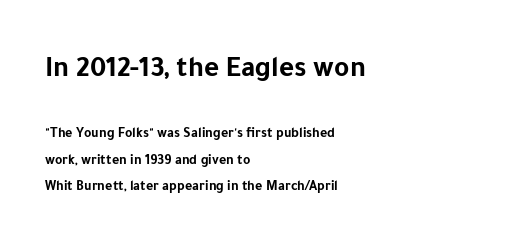
{"serif": "no", "italic": "no", "bold": "yes", "weight": "bold", "width": "normal", "stroke_contrast": "low", "x_height": "medium", "monospaced": "no", "underline": "no", "align": "left", "line_spacing_ratio": 1.87, "letter_spacing": "normal", "letter_spacing_em": 0.0, "larger_block": "first", "size_ratio": 2.07, "glyph_px": 29}
